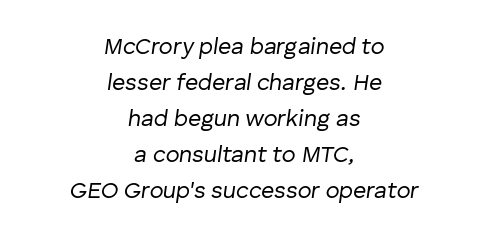
{"italic": "yes", "lean": "right", "slant_degrees": 8, "bold": "no", "underline": "no", "align": "center", "line_spacing": "normal", "line_spacing_ratio": 1.57, "letter_spacing": "normal", "letter_spacing_em": 0.0, "glyph_px": 23}
